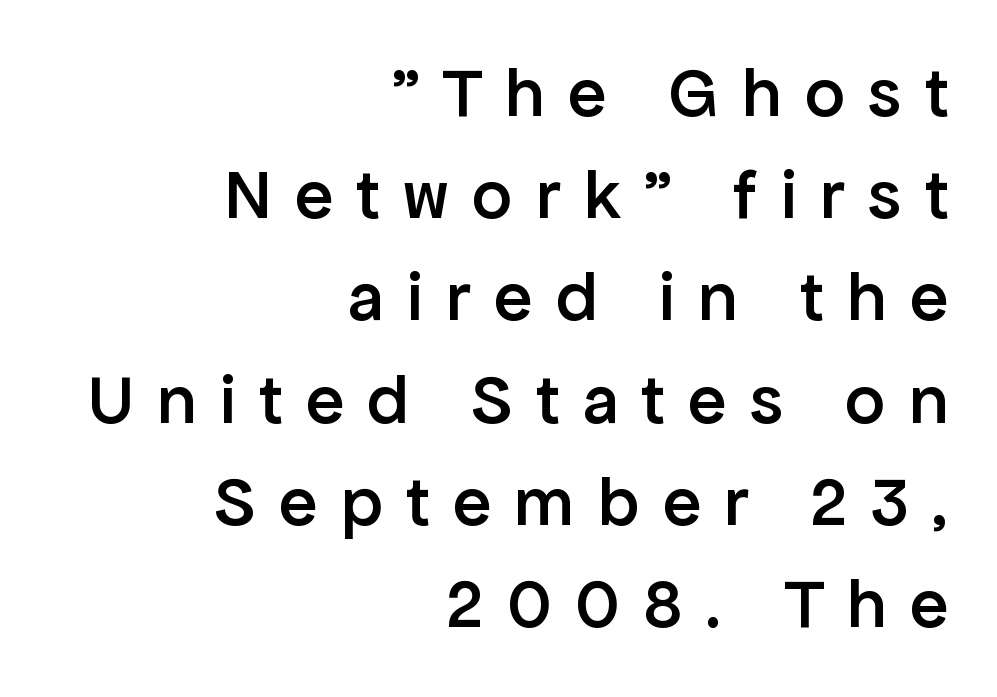
The image shows 71 px semibold sans-serif type, upright; set right-aligned, normal line spacing (1.44x), unusually wide letter spacing (+0.33 em), not underlined; low stroke contrast and a medium x-height.
